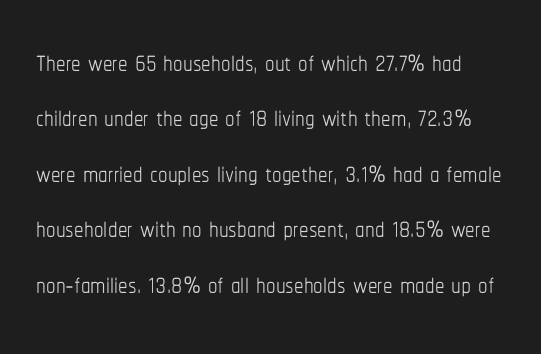
The leading is moderate, giving the passage an even texture. Vertical strokes here are truly vertical. Rule under the text: the space is simply empty. There is no visible air inserted between adjacent glyphs. Looks like regular typesetting: each glyph gets only the width it needs.
